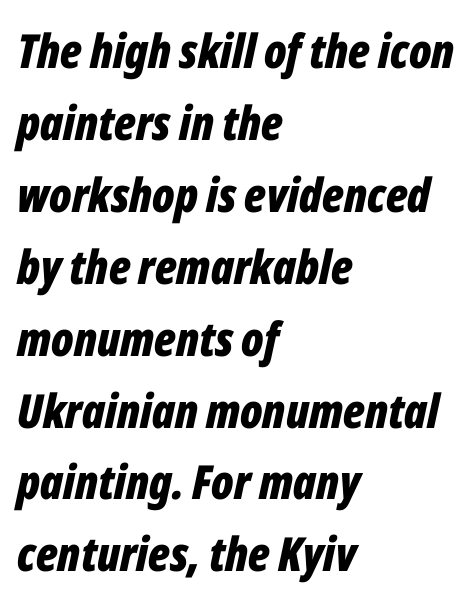
Typesetter's note: full bold, strokes at maximum text heaviness. Is this a fixed-width face? No — the glyphs have proportional, varying widths. Has an underline been added? It has not. Reading down the block, your eye returns to a fixed left position each line.
